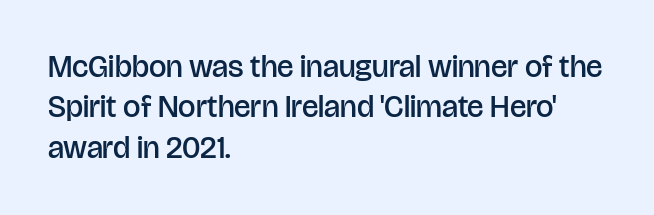
The image shows 31 px semibold sans-serif type, upright; set left-aligned, normal line spacing (1.3x), normal letter spacing, not underlined; low stroke contrast and a large x-height.
